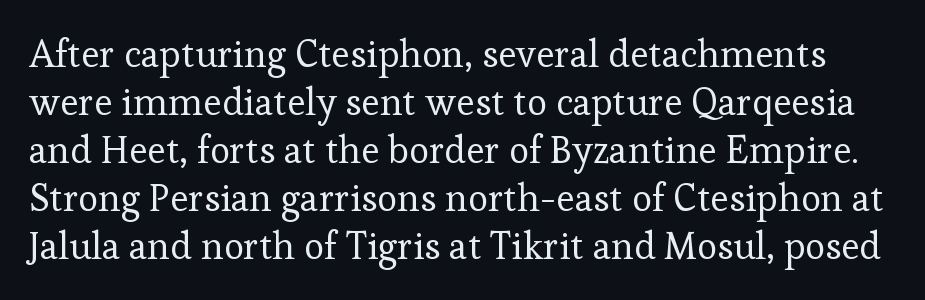
{"serif": "yes", "italic": "no", "bold": "no", "weight": "regular", "width": "normal", "stroke_contrast": "low", "x_height": "medium", "monospaced": "no", "underline": "no", "line_spacing": "normal", "line_spacing_ratio": 1.26, "letter_spacing": "normal", "letter_spacing_em": 0.0, "glyph_px": 38}
